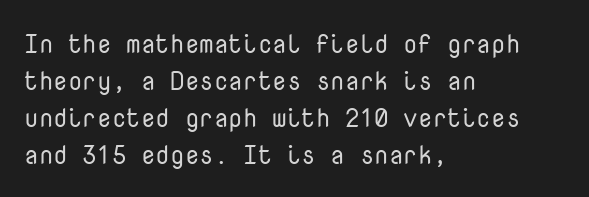
Q: Is the text bold? A: No.
Q: Is the text italic (slanted)? A: No, it is upright.
Q: Is the text underlined? A: No.
Q: How is the paragraph aligned? A: Left-aligned.
Q: Is the spacing between letters normal or unusually wide? A: Normal.
Q: Is the spacing between lines tight, normal or loose? A: Normal.
